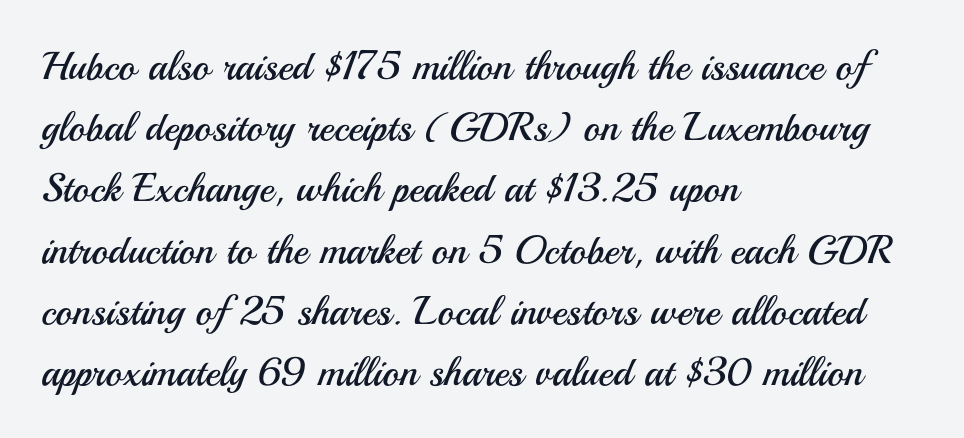
Characters follow at the spacing the type designer built in. A normal amount of white space separates one row of letters from the next. Proportional: the letters do not fall into vertical columns.
